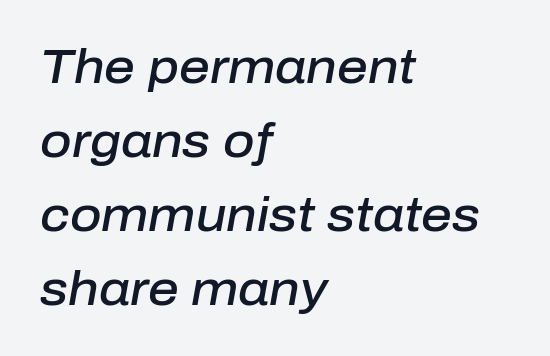
{"italic": "yes", "lean": "right", "slant_degrees": 10, "bold": "semi", "weight": "semibold", "width": "normal", "stroke_contrast": "low", "x_height": "medium", "monospaced": "no", "underline": "no", "align": "left", "line_spacing": "normal", "line_spacing_ratio": 1.54, "letter_spacing": "normal", "letter_spacing_em": 0.0, "glyph_px": 48}
